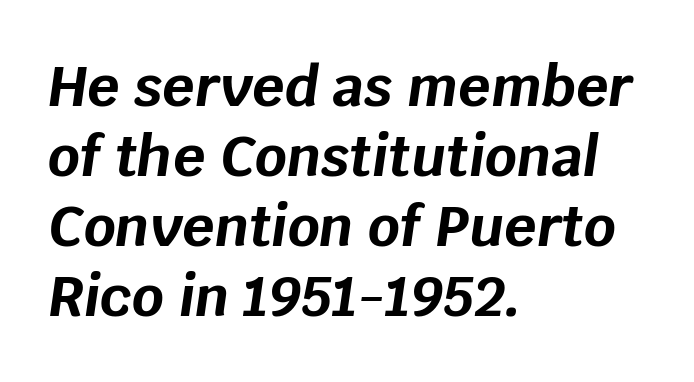
The glyphs look as if they've been sheared to an angle. Proportional: the letters do not fall into vertical columns. These lines keep a tight, regular rhythm from letter to letter. Emphasis by weight is at full strength: bold.
